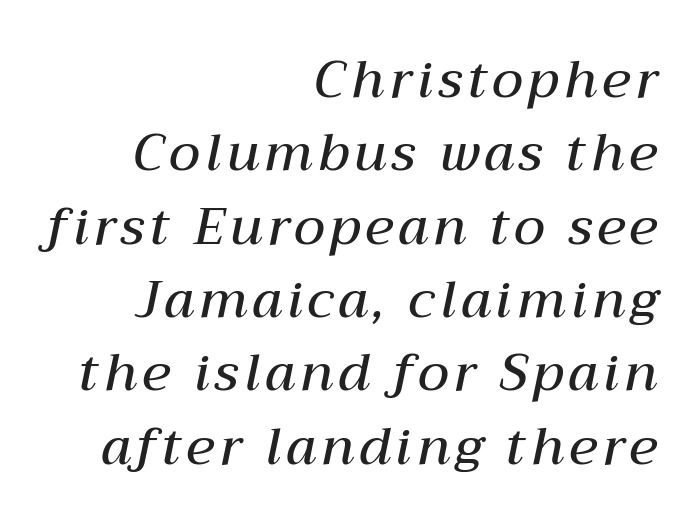
{"italic": "yes", "lean": "right", "slant_degrees": 12, "bold": "semi", "weight": "semibold", "width": "normal", "stroke_contrast": "medium", "x_height": "medium", "monospaced": "no", "underline": "no", "align": "right", "line_spacing": "normal", "line_spacing_ratio": 1.41, "glyph_px": 52}
